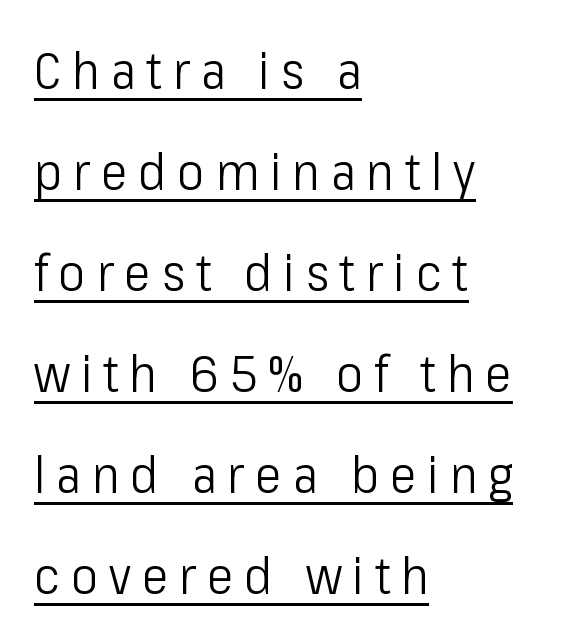
What kind of face is this? One without serifs — a sans. Tracking value appears strongly positive — letters spread wide. Stroke mass is kept to a normal reading level or below. Teacher's note: observe the even left margin — that is flush-left alignment.
